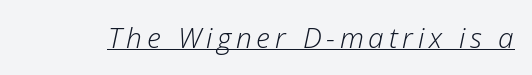
{"italic": "yes", "lean": "right", "slant_degrees": 12, "bold": "no", "weight": "light", "width": "normal", "stroke_contrast": "low", "x_height": "medium", "monospaced": "no", "underline": "yes", "glyph_px": 28}
